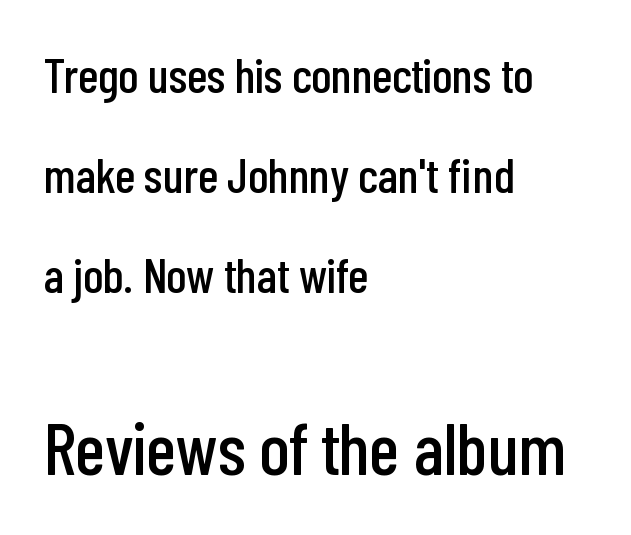
A sans-serif font was chosen for this passage. What stands out about the letter spacing? Nothing — it is the standard amount. The rendering uses natural spacing where letterforms have individual widths. Reading down the column, the eye jumps a long way to each next line. The lower block of text is set noticeably larger than the block above it. The type sits square on the baseline with zero lean.
